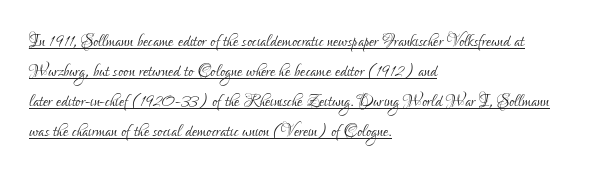
Q: Is the text bold? A: No.
Q: Is the text italic (slanted)? A: Yes.
Q: Is the text underlined? A: Yes.
Q: How is the paragraph aligned? A: Left-aligned.
Q: Is the spacing between letters normal or unusually wide? A: Normal.
Q: Is the spacing between lines tight, normal or loose? A: Normal.
